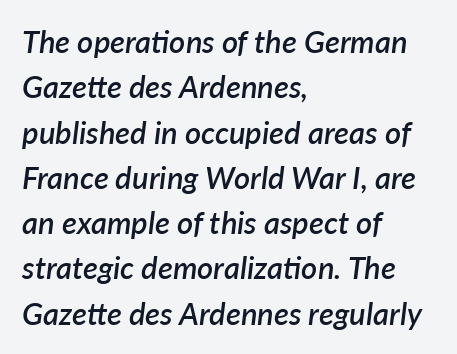
Q: Is the text bold? A: Semi-bold.
Q: Is the text italic (slanted)? A: Yes, it leans right by about 7 degrees.
Q: Is the text underlined? A: No.
Q: How is the paragraph aligned? A: Left-aligned.
Q: Is the spacing between letters normal or unusually wide? A: Normal.
Q: Is the spacing between lines tight, normal or loose? A: Normal.
Q: Width (condensed, normal, or wide)? A: Normal.
Q: Stroke contrast? A: Low.
Q: x-height? A: Medium.
Q: Monospaced? A: No.
